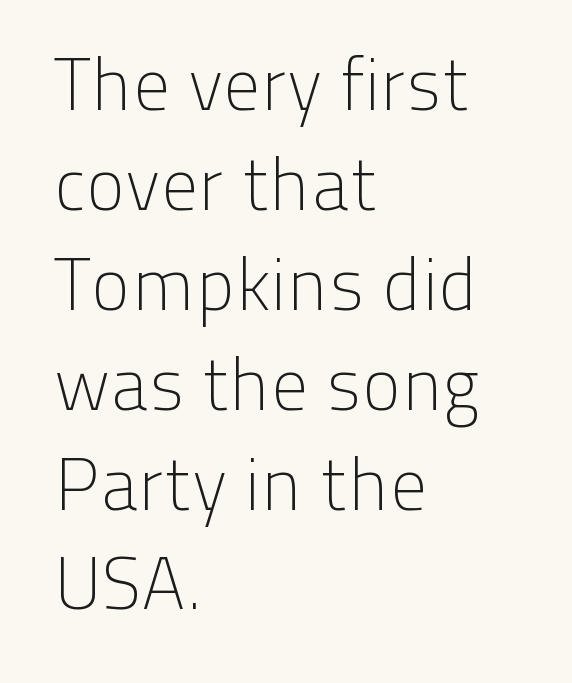
Q: Is the text bold? A: No.
Q: Is the text italic (slanted)? A: No, it is upright.
Q: Is the typeface a serif or a sans-serif typeface? A: Sans-serif.
Q: Is the text underlined? A: No.
Q: How is the paragraph aligned? A: Left-aligned.
Q: Is the spacing between letters normal or unusually wide? A: Normal.
Q: Is the spacing between lines tight, normal or loose? A: Normal.
Q: Width (condensed, normal, or wide)? A: Normal.
Q: Stroke contrast? A: Low.
Q: x-height? A: Medium.
Q: Monospaced? A: No.
